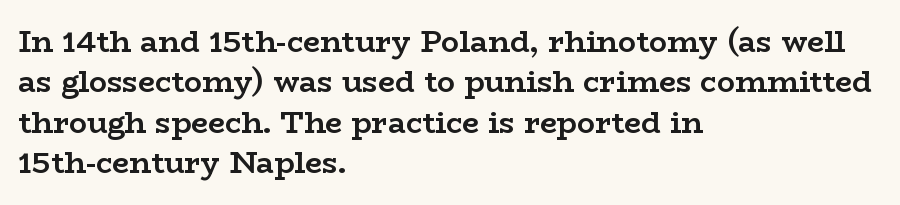
Type style note: has serifs. The letters advance in unequal steps, a hallmark of proportional type. Notice how descenders clear the ascenders below comfortably — that's standard leading. Characters follow at the spacing the type designer built in. Its strokes are broad and dark, the hallmark of bold type.
